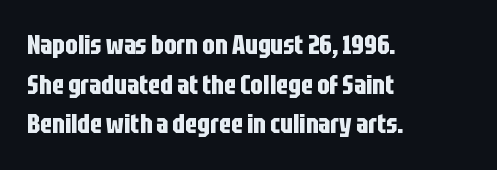
{"italic": "no", "bold": "yes", "underline": "no", "align": "left", "line_spacing": "normal", "line_spacing_ratio": 1.47, "letter_spacing": "normal", "letter_spacing_em": 0.0, "glyph_px": 27}
